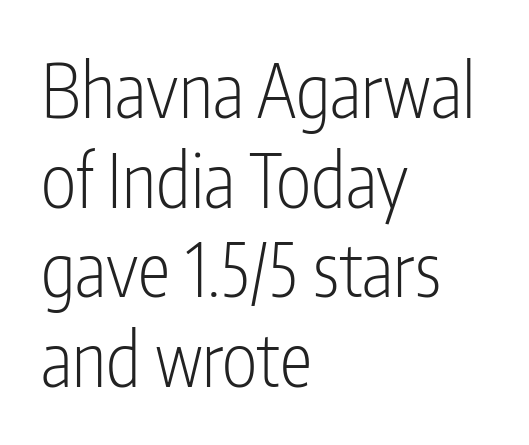
The image shows 74 px light, condensed sans-serif type, upright; set left-aligned, line spacing 1.21x, normal letter spacing, not underlined; low stroke contrast and a medium x-height.
